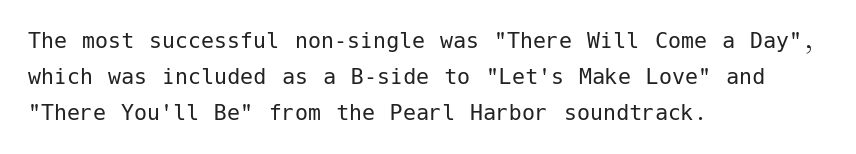
The image shows 26 px text type, upright; set left-aligned, normal line spacing (1.38x), normal letter spacing, not underlined.
